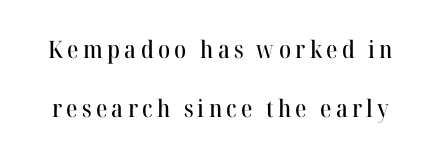
{"italic": "no", "underline": "no", "line_spacing": "loose", "line_spacing_ratio": 2.46, "glyph_px": 24}
